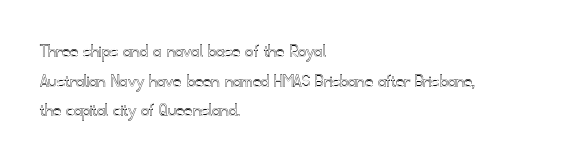
The image shows 20 px text type, upright; set left-aligned, normal line spacing (1.48x), normal letter spacing, not underlined.
